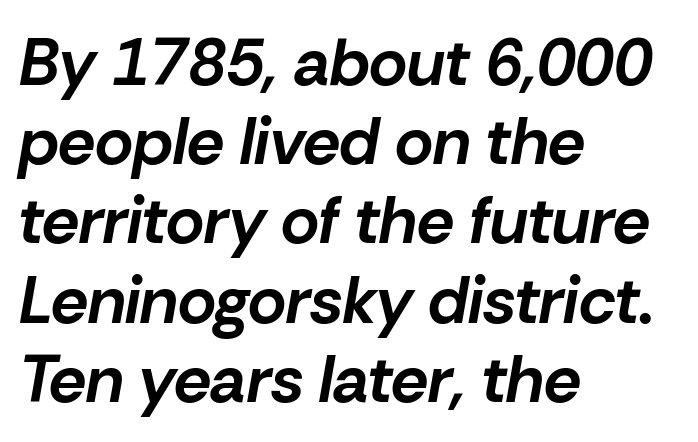
Q: Is the text bold? A: Yes.
Q: Is the text italic (slanted)? A: Yes, it leans right by about 10 degrees.
Q: Is the text underlined? A: No.
Q: How is the paragraph aligned? A: Left-aligned.
Q: Is the spacing between letters normal or unusually wide? A: Normal.
Q: Width (condensed, normal, or wide)? A: Normal.
Q: Stroke contrast? A: Low.
Q: x-height? A: Medium.
Q: Monospaced? A: No.
